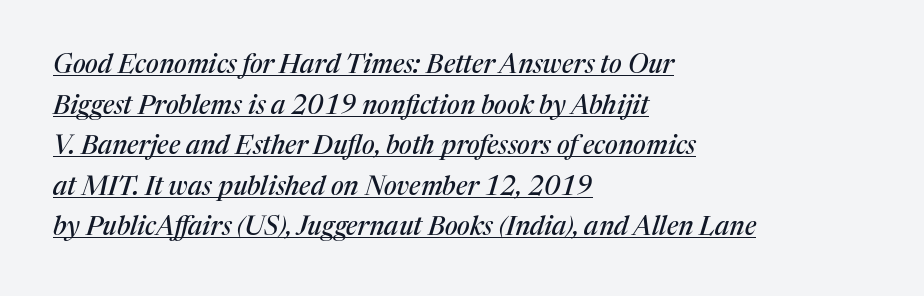
{"italic": "yes", "lean": "right", "slant_degrees": 17, "underline": "yes", "align": "left", "line_spacing": "normal", "line_spacing_ratio": 1.56, "letter_spacing": "normal", "letter_spacing_em": 0.0, "glyph_px": 26}
